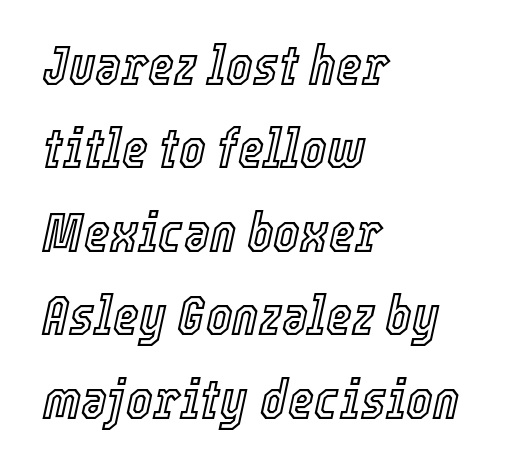
The image shows 56 px condensed type, italic (leaning right); set left-aligned, normal line spacing (1.49x), normal letter spacing, not underlined; a medium x-height.
